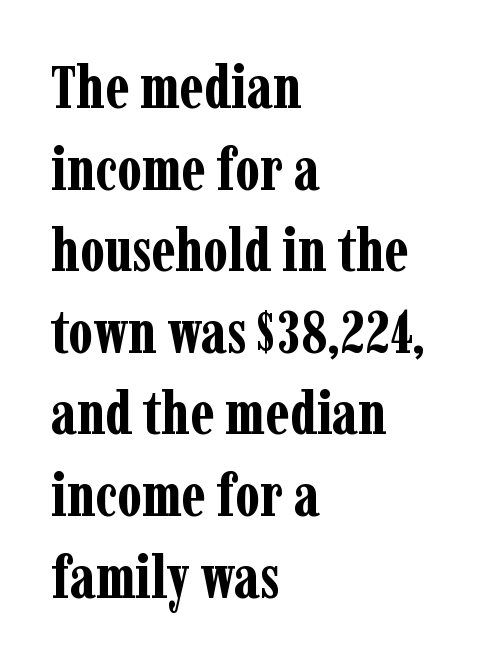
Its strokes are broad and dark, the hallmark of bold type. Do the characters align in a grid? No, the font is proportional. The face used here is seriffed, in the tradition of book romans. Horizontal alignment here is leftward, the default for most running prose. These lines sit exactly where default settings would place them. Underlining? Definitely not there.
